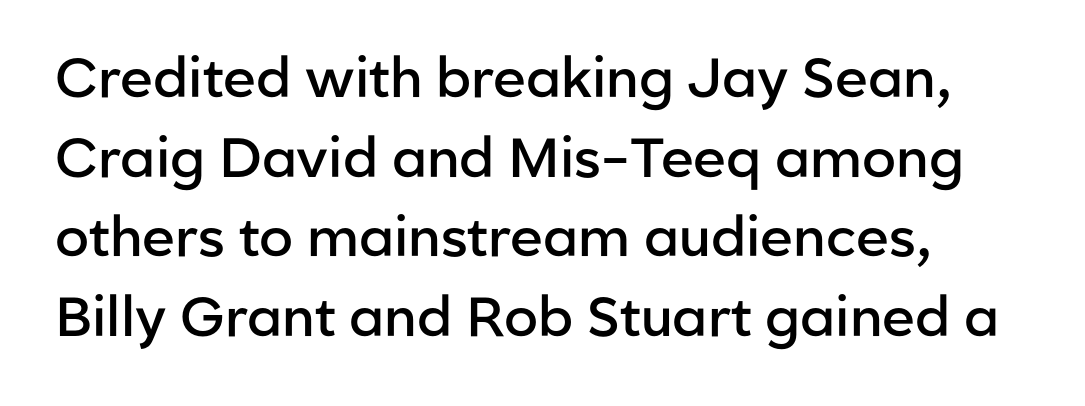
{"serif": "no", "italic": "no", "bold": "semi", "weight": "semibold", "width": "normal", "stroke_contrast": "low", "x_height": "medium", "monospaced": "no", "underline": "no", "align": "left", "line_spacing": "normal", "line_spacing_ratio": 1.45, "letter_spacing": "normal", "letter_spacing_em": 0.0, "glyph_px": 55}
